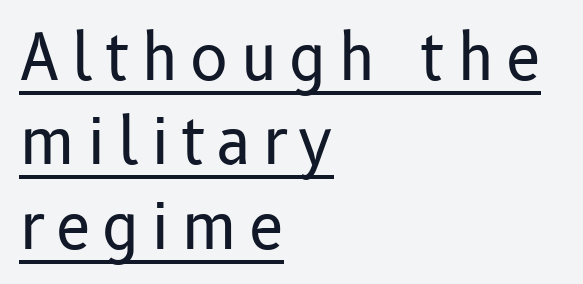
The image shows 63 px regular-weight sans-serif type, upright; set left-aligned, normal line spacing (1.34x), underlined; low stroke contrast and a medium x-height.
